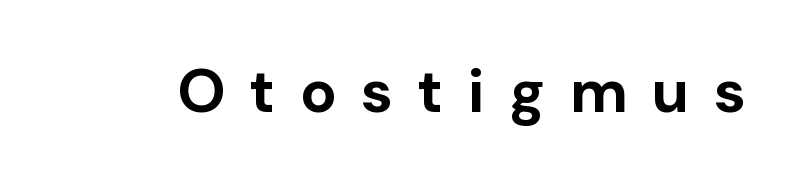
Look at the tracking — it's clearly loosened, letters drifting apart. Students, this is bold: see how much ink each stroke carries. This sample has the flowing, uneven cadence of proportional lettering. The passage shown is not underscored anywhere.
